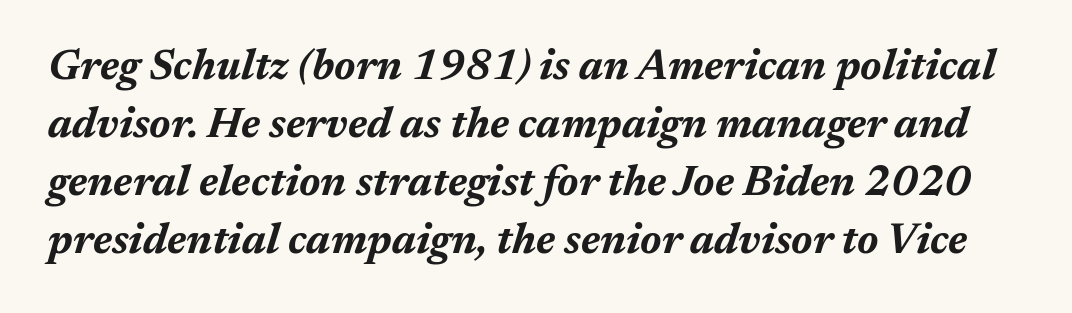
{"italic": "yes", "lean": "right", "slant_degrees": 17, "bold": "yes", "weight": "bold", "width": "normal", "stroke_contrast": "medium", "x_height": "medium", "monospaced": "no", "underline": "no", "line_spacing": "normal", "line_spacing_ratio": 1.38, "letter_spacing": "normal", "letter_spacing_em": 0.0, "glyph_px": 42}
